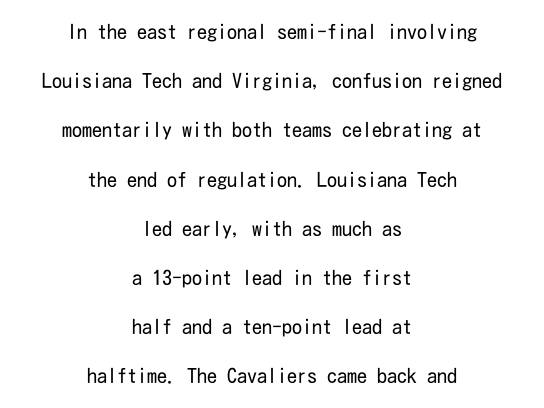
{"italic": "no", "bold": "no", "underline": "no", "align": "center", "line_spacing": "loose", "line_spacing_ratio": 2.46, "letter_spacing": "normal", "letter_spacing_em": 0.0, "glyph_px": 20}
